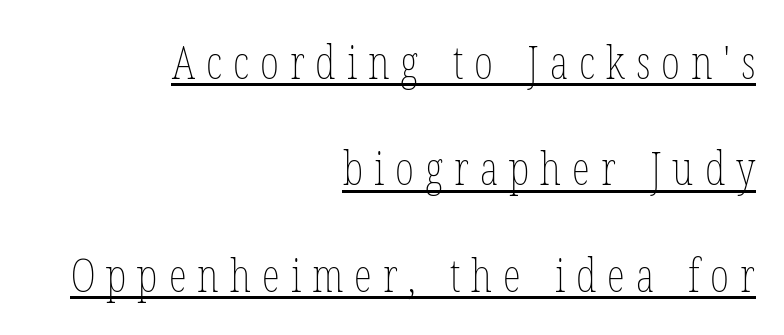
{"italic": "no", "bold": "no", "weight": "thin", "width": "condensed", "stroke_contrast": "low", "x_height": "medium", "monospaced": "no", "underline": "yes", "align": "right", "line_spacing": "loose", "line_spacing_ratio": 2.31, "letter_spacing": "wide", "letter_spacing_em": 0.24, "glyph_px": 46}
